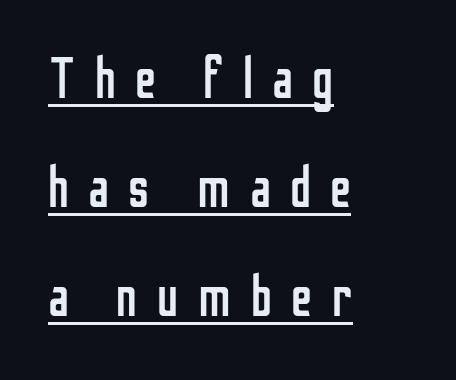
Q: Is the text bold? A: No.
Q: Is the text italic (slanted)? A: No, it is upright.
Q: Is the typeface a serif or a sans-serif typeface? A: Sans-serif.
Q: Is the text underlined? A: Yes.
Q: How is the paragraph aligned? A: Left-aligned.
Q: Is the spacing between letters normal or unusually wide? A: Unusually wide.
Q: Width (condensed, normal, or wide)? A: Condensed.
Q: Stroke contrast? A: Low.
Q: x-height? A: Medium.
Q: Monospaced? A: No.
